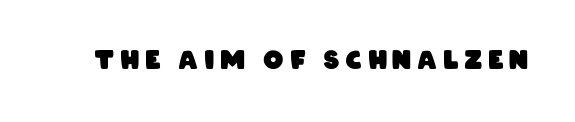
The image shows 25 px bold type; set unusually wide letter spacing (+0.25 em), not underlined.
